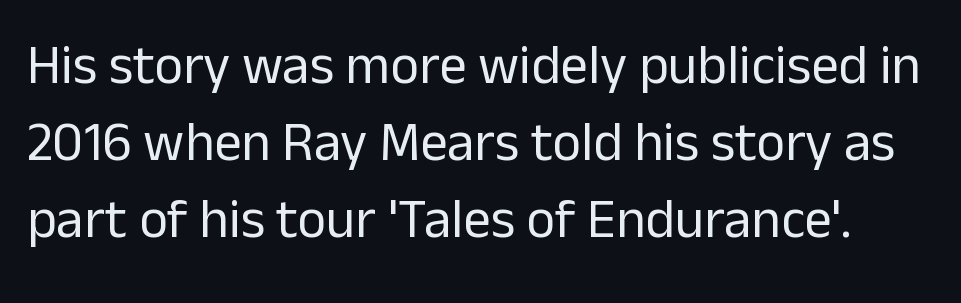
Plain, unruled lines of type. Quick note: not italic, upright. A light-to-regular cut is what we see here. Do the characters align in a grid? No, the font is proportional.
